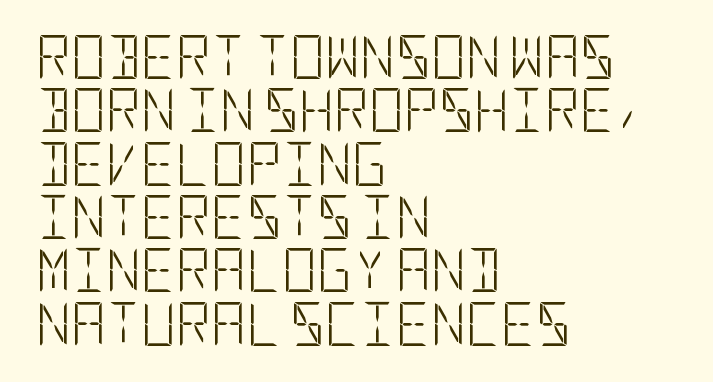
Q: Is the text bold? A: No.
Q: Is the text italic (slanted)? A: No, it is upright.
Q: Is the typeface a serif or a sans-serif typeface? A: Sans-serif.
Q: Is the text underlined? A: No.
Q: How is the paragraph aligned? A: Left-aligned.
Q: Is the spacing between letters normal or unusually wide? A: Normal.
Q: Width (condensed, normal, or wide)? A: Condensed.
Q: Stroke contrast? A: Low.
Q: x-height? A: Large.
